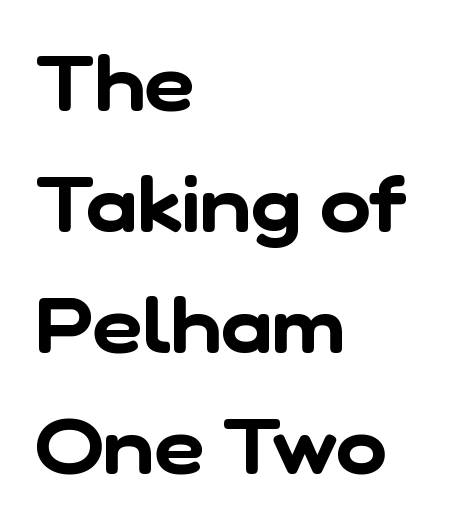
The image shows 77 px sans-serif type; set left-aligned, normal line spacing (1.57x), normal letter spacing, not underlined; low stroke contrast and a medium x-height.
